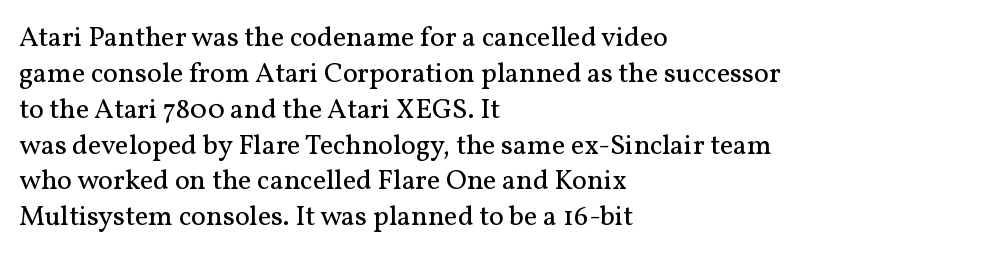
Q: Is the text bold? A: No.
Q: Is the text italic (slanted)? A: No, it is upright.
Q: Is the typeface a serif or a sans-serif typeface? A: Serif.
Q: Is the text underlined? A: No.
Q: How is the paragraph aligned? A: Left-aligned.
Q: Is the spacing between letters normal or unusually wide? A: Normal.
Q: Is the spacing between lines tight, normal or loose? A: Normal.
Q: Width (condensed, normal, or wide)? A: Normal.
Q: Stroke contrast? A: Medium.
Q: x-height? A: Medium.
Q: Monospaced? A: No.
